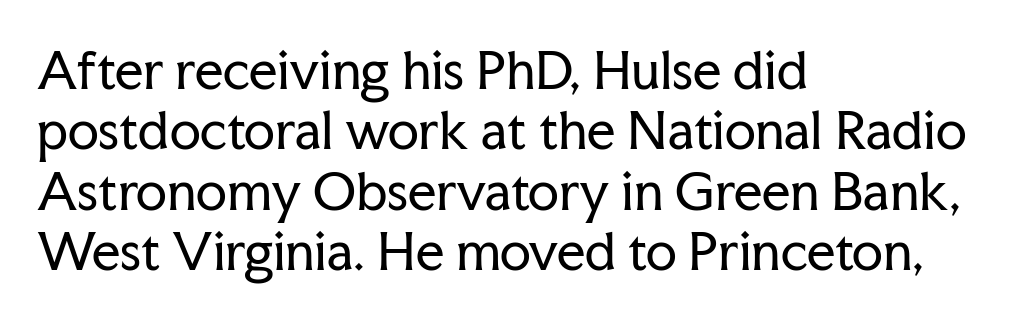
The setting favours the left margin, as ordinary paragraphs usually do. Any mark beneath the type? The region is blank. Check where the strokes stop: tiny serifs finish them off. The rendering uses natural spacing where letterforms have individual widths.
